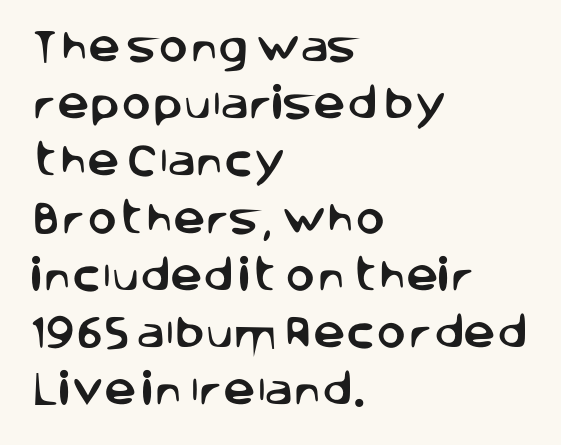
Varying glyph widths throughout — classic text-font behaviour. The text was rendered using a sans face with plain stroke endings. This is roman type, the default non-slanted kind. Reading down the column, the eye jumps a familiar distance to each next line.
